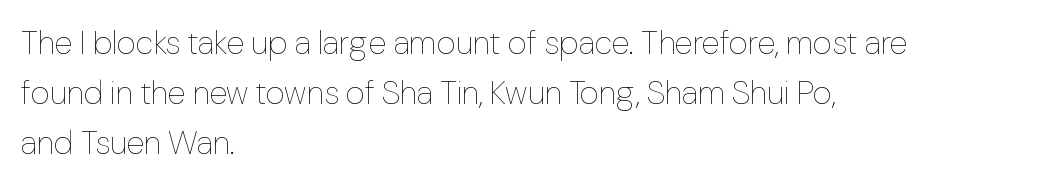
The image shows 33 px thin type, upright; set left-aligned, normal line spacing (1.51x), normal letter spacing, not underlined; low stroke contrast and a medium x-height.
